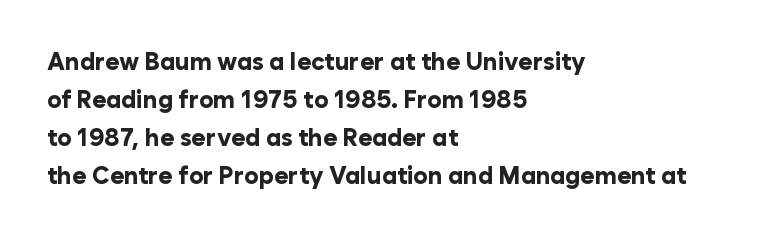
Q: Is the text bold? A: Yes.
Q: Is the text italic (slanted)? A: No, it is upright.
Q: Is the text underlined? A: No.
Q: How is the paragraph aligned? A: Left-aligned.
Q: Is the spacing between letters normal or unusually wide? A: Normal.
Q: Is the spacing between lines tight, normal or loose? A: Normal.
